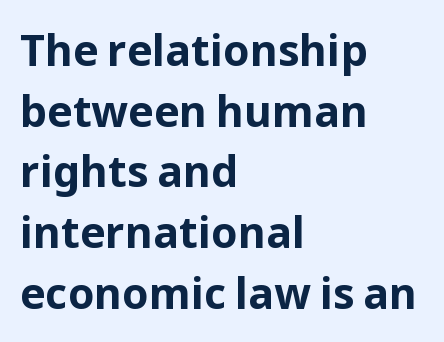
Has an underline been added? It has not. No extra tracking has been applied to these lines. In terms of leading, this rendering sits right in the middle. Examine the stroke ends and you'll find no serifs. Left-aligned paragraph, ragged on the right.
